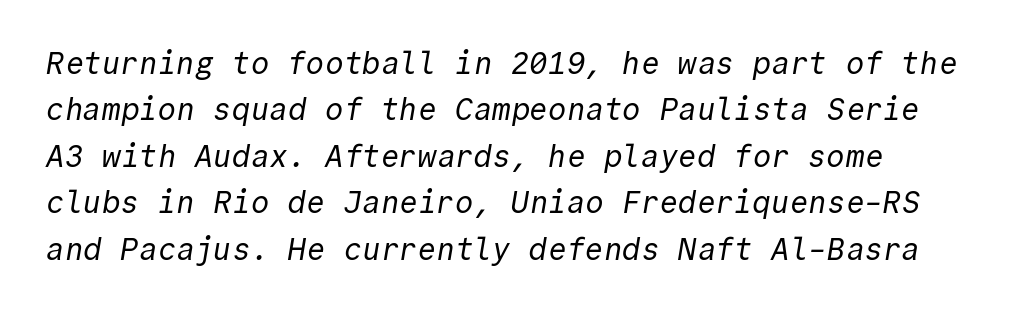
The letters march in equal steps, a hallmark of fixed-pitch type. The leading is moderate, giving the passage an even texture. Inter-character spacing is left at the font's built-in metrics. In terms of letterform style, serifs are entirely absent.
